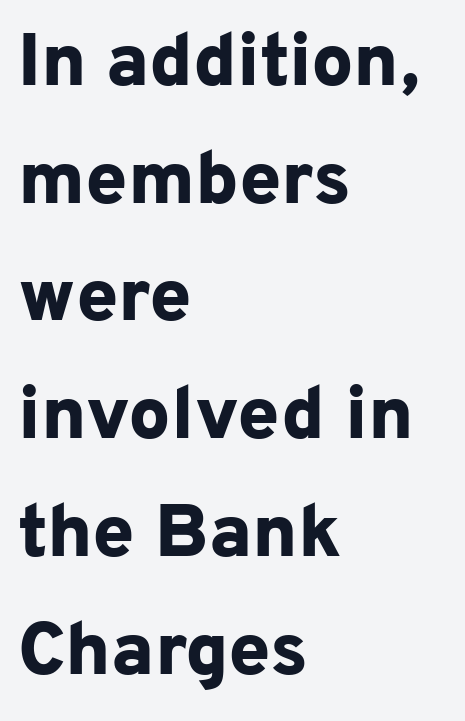
{"serif": "no", "italic": "no", "bold": "yes", "weight": "bold", "width": "normal", "stroke_contrast": "low", "x_height": "medium", "monospaced": "no", "underline": "no", "align": "left", "line_spacing": "normal", "line_spacing_ratio": 1.57, "letter_spacing": "normal", "letter_spacing_em": 0.0, "glyph_px": 75}
